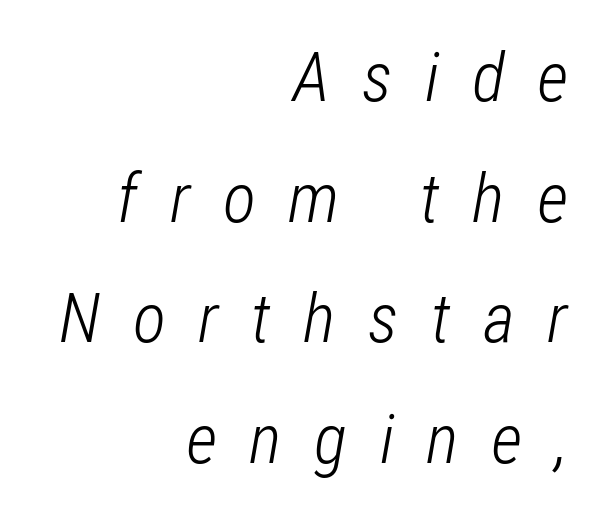
{"italic": "yes", "lean": "right", "slant_degrees": 12, "bold": "no", "weight": "light", "width": "condensed", "stroke_contrast": "low", "x_height": "medium", "monospaced": "no", "underline": "no", "align": "right", "line_spacing_ratio": 1.75, "letter_spacing": "wide", "letter_spacing_em": 0.47, "glyph_px": 69}
